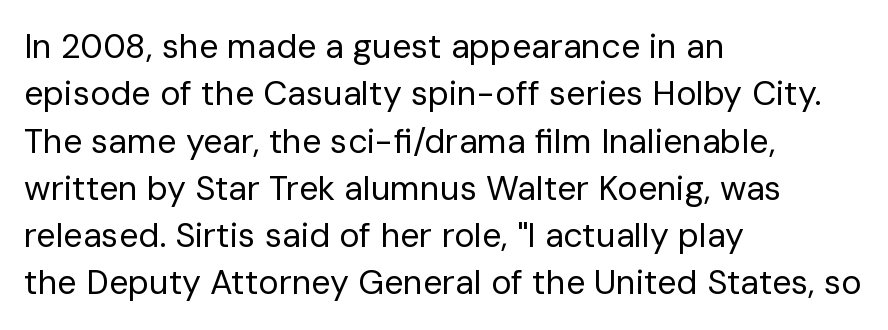
The glyphs in this specimen are sans serif. Rendered with straight, roman letterforms. Which margin do the lines hug? The left one — the right edge is uneven. Glance below the letters and you will spot only blank space.
